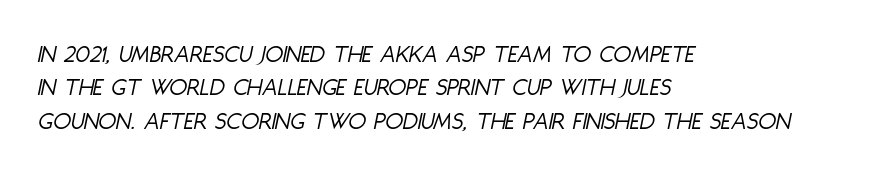
The passage is arranged the way most books set body copy — flush left. Does extra space separate the letters? No, they use regular spacing. A typesetter would call this leading conventional body-copy spacing. An italicized treatment has been applied to the whole sample.
